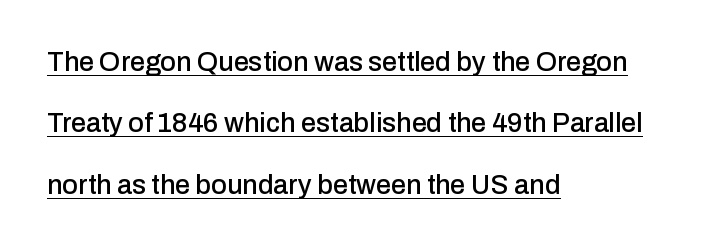
The image shows 27 px text type, upright; set left-aligned, loose line spacing (2.27x), normal letter spacing, underlined.
